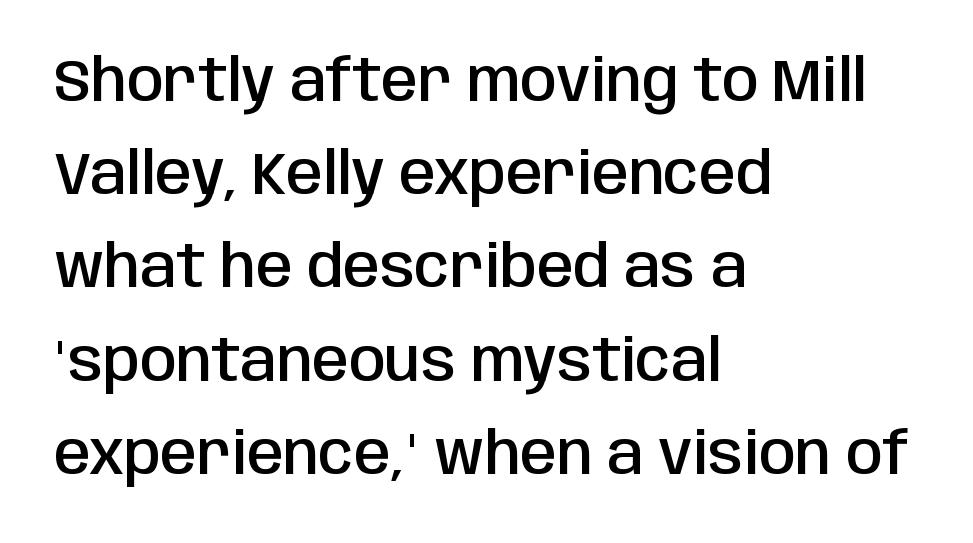
Classification — sans serif. In CSS terms this would be text-align: left. Interline gaps are of average width in this sample. The type is set solid horizontally, with unmodified tracking.
